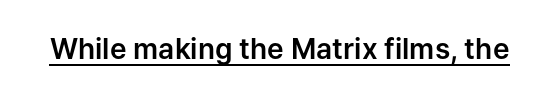
The image shows 28 px sans-serif type, upright; set normal letter spacing, underlined; low stroke contrast and a medium x-height.
